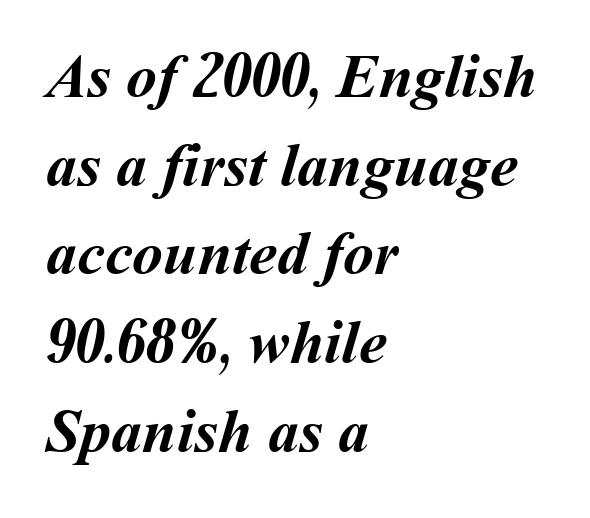
These lines sit exactly where default settings would place them. Each line starts at the same left margin while the right side varies. Weight check: bold — yes, fully. Has an underline been added? It has not. You could not count columns in this text — the font is proportionally spaced. This rendering leaves character spacing at its baseline value.
